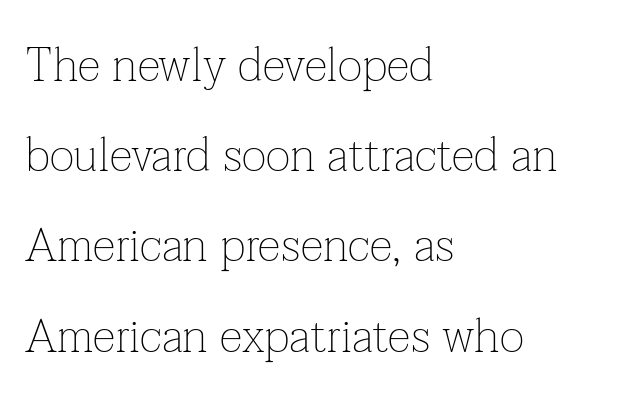
Q: Is the text bold? A: No.
Q: Is the text italic (slanted)? A: No, it is upright.
Q: Is the typeface a serif or a sans-serif typeface? A: Serif.
Q: Is the text underlined? A: No.
Q: How is the paragraph aligned? A: Left-aligned.
Q: Is the spacing between letters normal or unusually wide? A: Normal.
Q: Is the spacing between lines tight, normal or loose? A: Loose.
Q: Width (condensed, normal, or wide)? A: Normal.
Q: Stroke contrast? A: Low.
Q: x-height? A: Medium.
Q: Monospaced? A: No.
